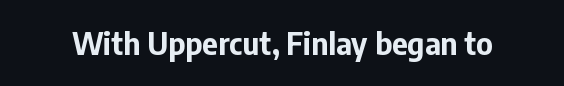
{"serif": "no", "italic": "no", "bold": "yes", "weight": "bold", "width": "normal", "stroke_contrast": "low", "x_height": "medium", "monospaced": "no", "underline": "no", "letter_spacing": "normal", "letter_spacing_em": 0.0, "glyph_px": 30}
